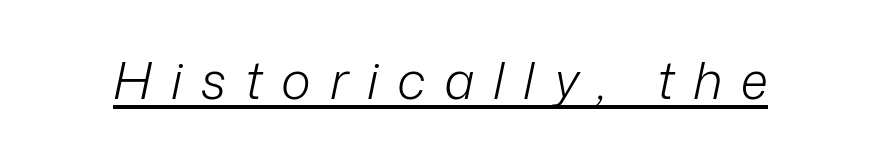
{"italic": "yes", "lean": "right", "slant_degrees": 12, "bold": "no", "weight": "light", "width": "normal", "stroke_contrast": "low", "x_height": "medium", "monospaced": "no", "underline": "yes", "letter_spacing": "wide", "letter_spacing_em": 0.37, "glyph_px": 51}
